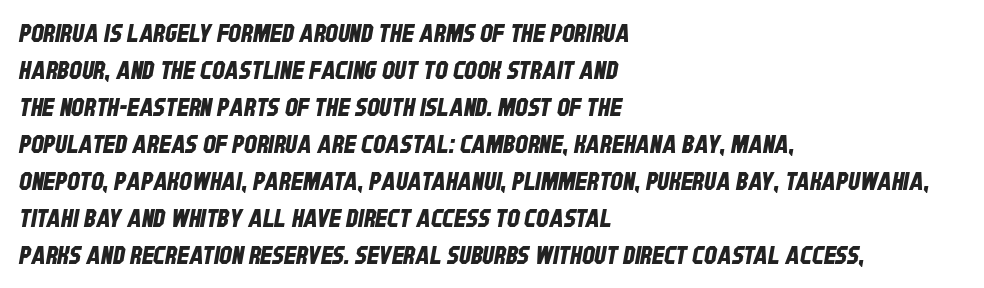
{"underline": "no", "align": "left", "line_spacing": "normal", "line_spacing_ratio": 1.48, "letter_spacing": "normal", "letter_spacing_em": 0.0, "glyph_px": 25}
